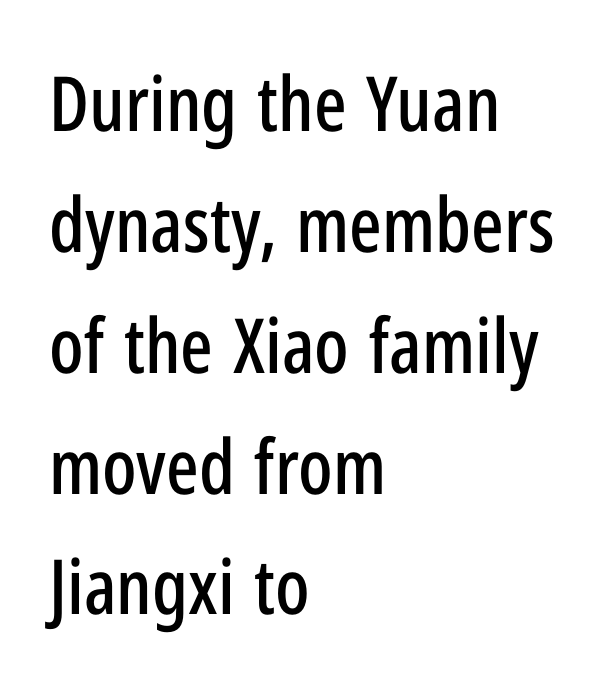
{"serif": "no", "italic": "no", "width": "condensed", "stroke_contrast": "low", "x_height": "medium", "monospaced": "no", "underline": "no", "align": "left", "line_spacing": "normal", "line_spacing_ratio": 1.59, "letter_spacing": "normal", "letter_spacing_em": 0.0, "glyph_px": 76}
